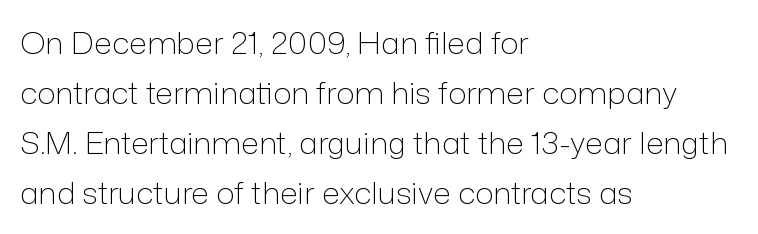
Q: Is the text bold? A: No.
Q: Is the text italic (slanted)? A: No, it is upright.
Q: Is the typeface a serif or a sans-serif typeface? A: Sans-serif.
Q: Is the text underlined? A: No.
Q: How is the paragraph aligned? A: Left-aligned.
Q: Is the spacing between letters normal or unusually wide? A: Normal.
Q: Is the spacing between lines tight, normal or loose? A: Normal.
Q: Width (condensed, normal, or wide)? A: Normal.
Q: Stroke contrast? A: Low.
Q: x-height? A: Medium.
Q: Monospaced? A: No.
